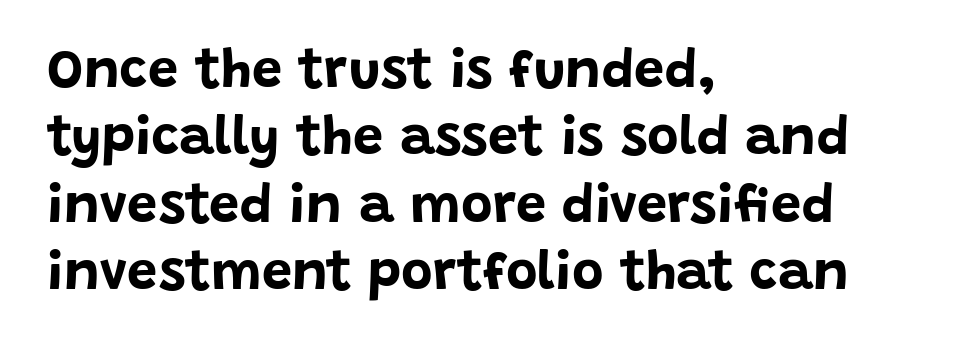
{"serif": "no", "italic": "no", "bold": "yes", "weight": "bold", "width": "normal", "stroke_contrast": "low", "x_height": "large", "monospaced": "no", "underline": "no", "align": "left", "line_spacing": "normal", "line_spacing_ratio": 1.25, "letter_spacing": "normal", "letter_spacing_em": 0.0, "glyph_px": 54}
